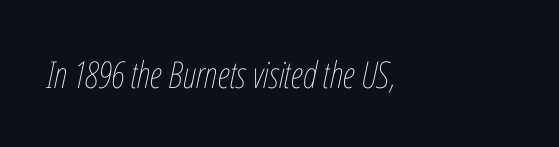
Q: Is the text bold? A: No.
Q: Is the text italic (slanted)? A: Yes, it leans right by about 12 degrees.
Q: Is the text underlined? A: No.
Q: Is the spacing between letters normal or unusually wide? A: Normal.
Q: Width (condensed, normal, or wide)? A: Condensed.
Q: Stroke contrast? A: Low.
Q: x-height? A: Medium.
Q: Monospaced? A: No.
